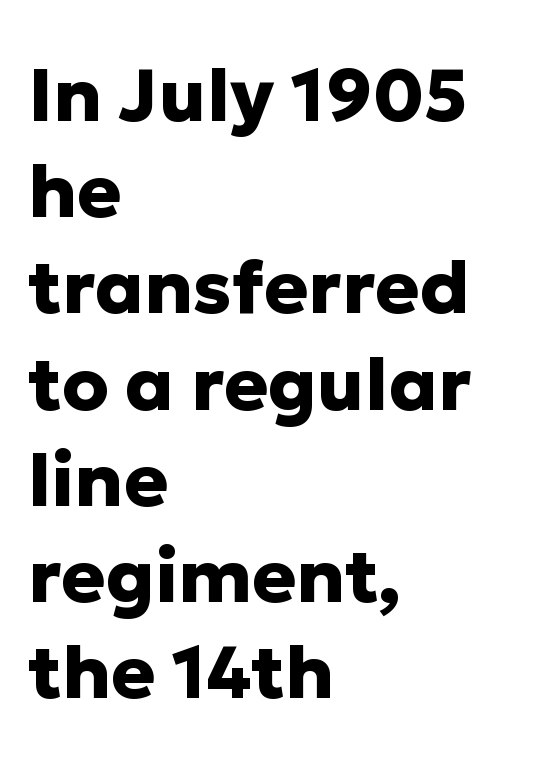
The image shows 74 px heavy sans-serif type, upright; set left-aligned, normal line spacing (1.3x), normal letter spacing, not underlined; low stroke contrast and a medium x-height.
